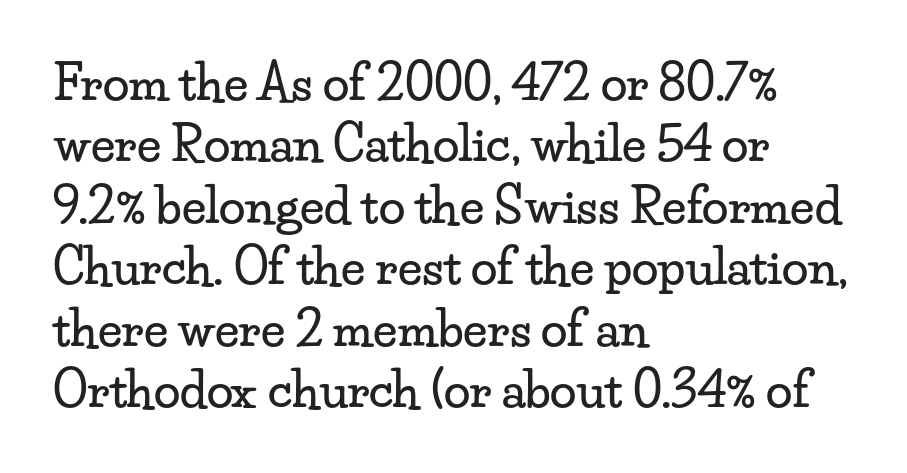
{"serif": "yes", "italic": "no", "width": "wide", "stroke_contrast": "low", "x_height": "small", "monospaced": "no", "underline": "no", "align": "left", "line_spacing": "normal", "line_spacing_ratio": 1.28, "letter_spacing": "normal", "letter_spacing_em": 0.0, "glyph_px": 48}
